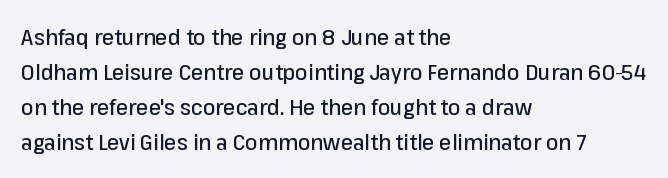
Q: Is the text italic (slanted)? A: No, it is upright.
Q: Is the text underlined? A: No.
Q: How is the paragraph aligned? A: Left-aligned.
Q: Is the spacing between letters normal or unusually wide? A: Normal.
Q: Is the spacing between lines tight, normal or loose? A: Normal.
